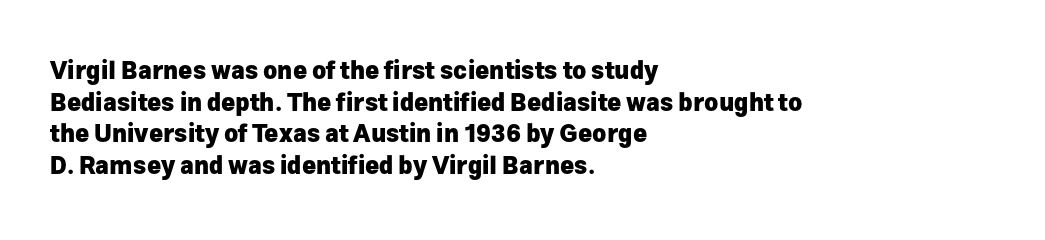
{"italic": "no", "bold": "yes", "underline": "no", "align": "left", "line_spacing": "normal", "line_spacing_ratio": 1.32, "letter_spacing": "normal", "letter_spacing_em": 0.0, "glyph_px": 24}
